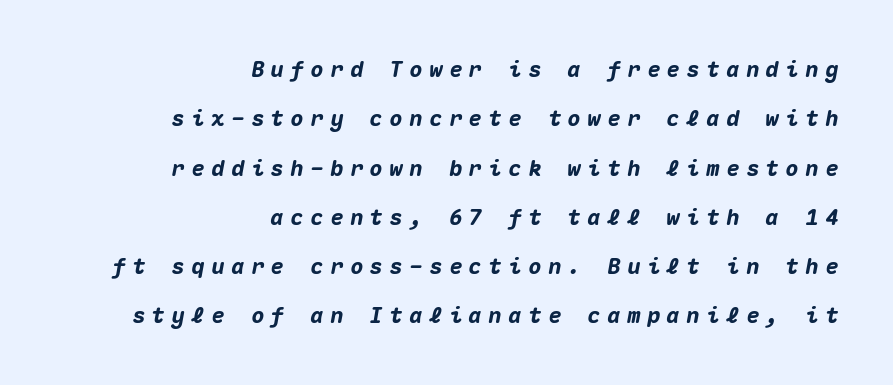
The image shows 22 px bold type, italic (leaning right); set right-aligned, loose line spacing (2.24x), unusually wide letter spacing (+0.3 em), not underlined.
